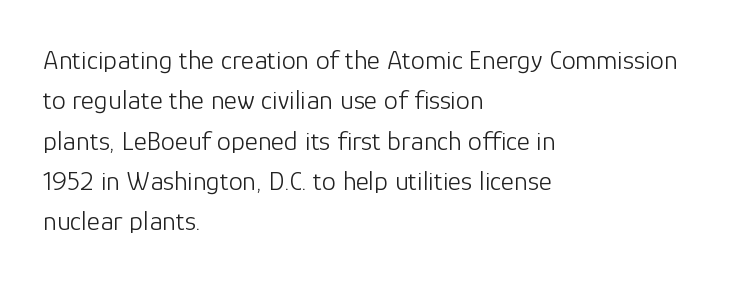
Q: Is the text bold? A: No.
Q: Is the text italic (slanted)? A: No, it is upright.
Q: Is the typeface a serif or a sans-serif typeface? A: Sans-serif.
Q: Is the text underlined? A: No.
Q: How is the paragraph aligned? A: Left-aligned.
Q: Is the spacing between letters normal or unusually wide? A: Normal.
Q: Is the spacing between lines tight, normal or loose? A: Normal.
Q: Width (condensed, normal, or wide)? A: Normal.
Q: Stroke contrast? A: Low.
Q: x-height? A: Medium.
Q: Monospaced? A: No.
